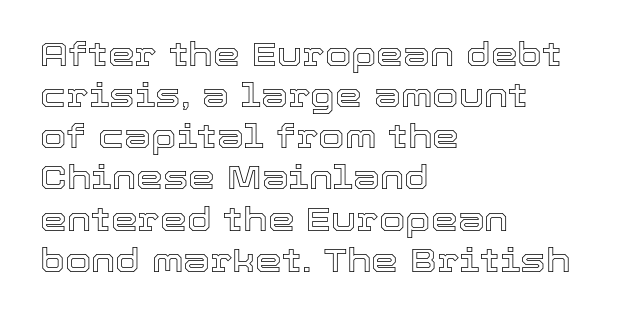
{"italic": "no", "width": "normal", "x_height": "medium", "monospaced": "no", "underline": "no", "align": "left", "line_spacing_ratio": 1.21, "letter_spacing": "normal", "letter_spacing_em": 0.0, "glyph_px": 34}
